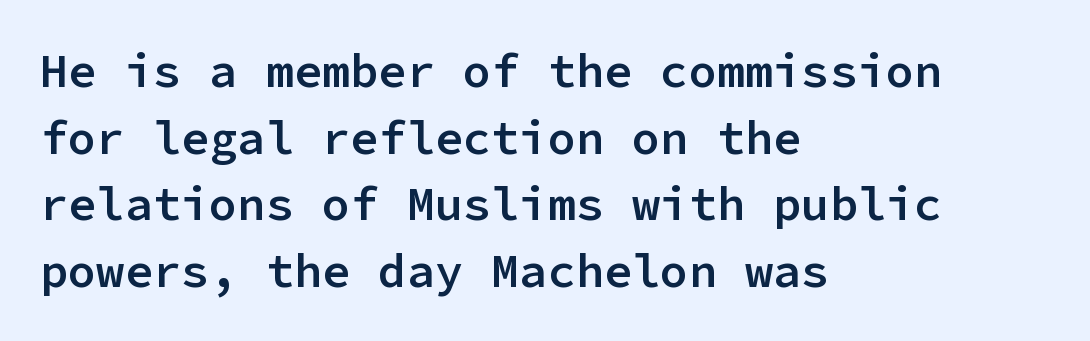
{"serif": "no", "italic": "no", "bold": "semi", "weight": "semibold", "width": "normal", "stroke_contrast": "low", "x_height": "medium", "monospaced": "yes", "underline": "no", "align": "left", "line_spacing": "normal", "line_spacing_ratio": 1.42, "letter_spacing": "normal", "letter_spacing_em": 0.0, "glyph_px": 47}
